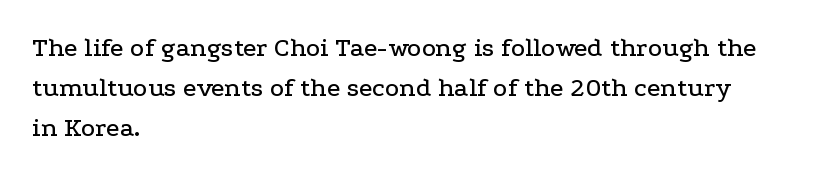
The image shows 27 px text type, upright; set left-aligned, normal line spacing (1.48x), normal letter spacing, not underlined.
